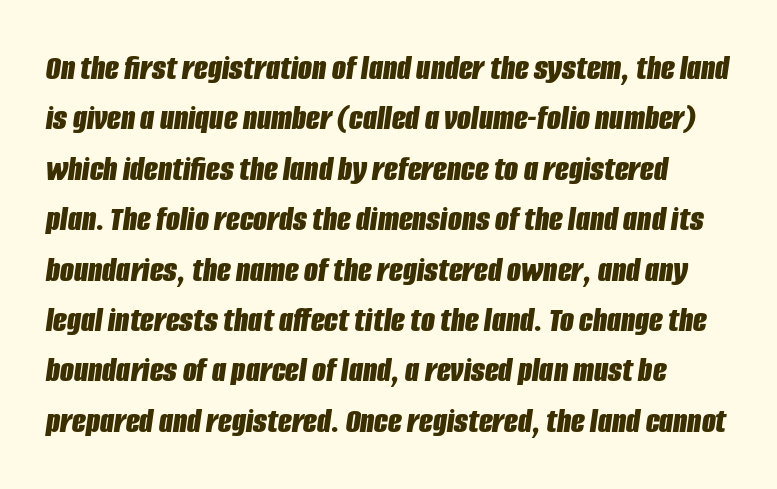
{"italic": "yes", "lean": "right", "slant_degrees": 8, "bold": "yes", "weight": "bold", "width": "condensed", "stroke_contrast": "low", "x_height": "large", "monospaced": "no", "underline": "no", "line_spacing": "normal", "line_spacing_ratio": 1.4, "letter_spacing": "normal", "letter_spacing_em": 0.0, "glyph_px": 36}
